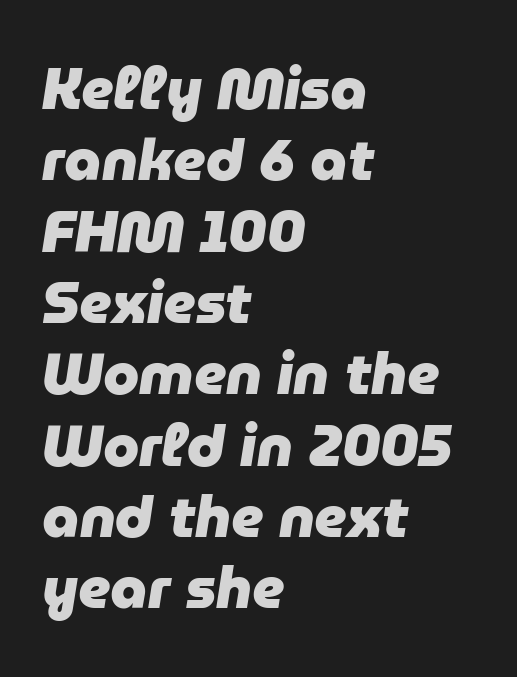
The paragraph shown leans on its left margin. Spacing verdict: proportional, widths tailored to each character. Quick note: underline off. As a designer I'd log this as weight 700, bold. In terms of letterspacing, this is plain default setting.
